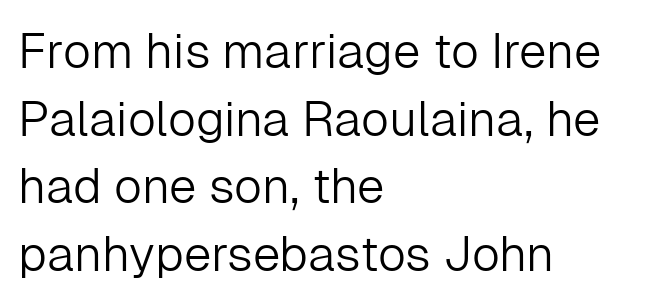
The image shows 49 px light sans-serif type, upright; set left-aligned, normal line spacing (1.38x), normal letter spacing, not underlined; low stroke contrast and a medium x-height.
